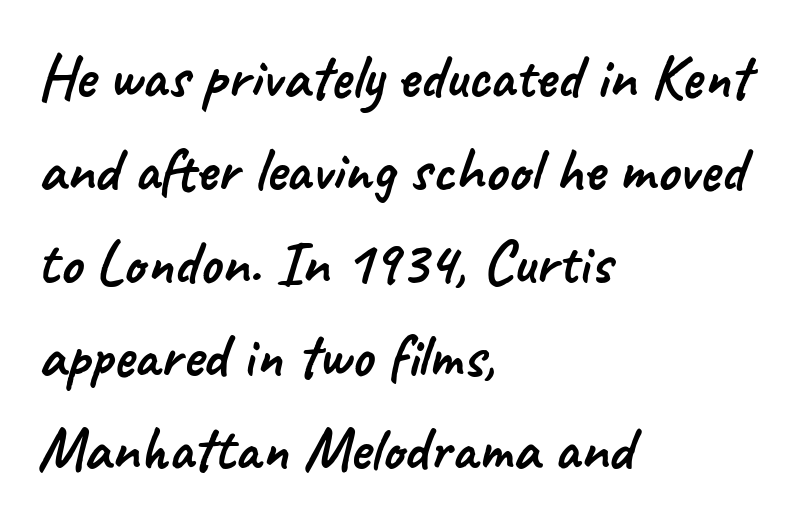
{"serif": "no", "width": "normal", "stroke_contrast": "low", "x_height": "small", "monospaced": "no", "underline": "no", "align": "left", "line_spacing": "normal", "line_spacing_ratio": 1.5, "letter_spacing": "normal", "letter_spacing_em": 0.0, "glyph_px": 62}
